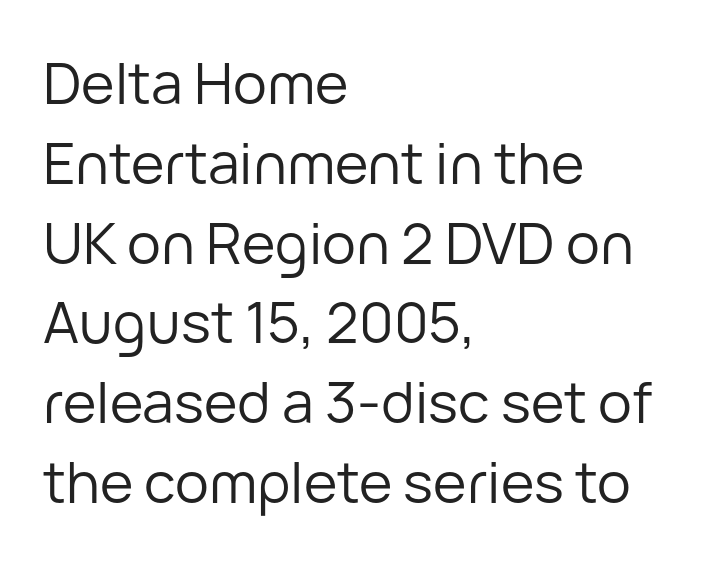
The image shows 57 px regular-weight sans-serif type, upright; set left-aligned, normal line spacing (1.4x), normal letter spacing, not underlined; low stroke contrast and a medium x-height.
